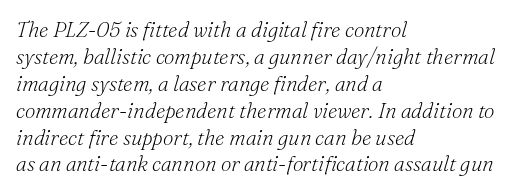
{"italic": "yes", "lean": "right", "slant_degrees": 16, "bold": "no", "underline": "no", "align": "left", "line_spacing": "normal", "line_spacing_ratio": 1.28, "letter_spacing": "normal", "letter_spacing_em": 0.0, "glyph_px": 21}
